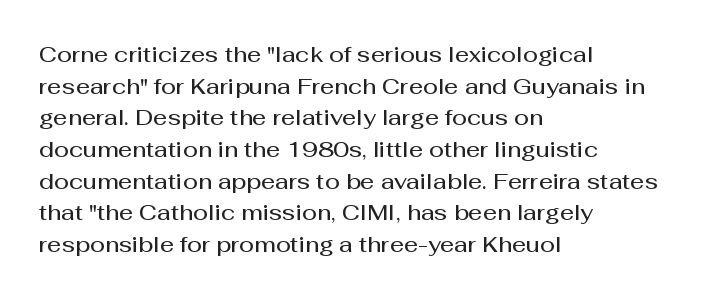
{"italic": "no", "bold": "semi", "underline": "no", "align": "left", "line_spacing": "normal", "line_spacing_ratio": 1.44, "letter_spacing": "normal", "letter_spacing_em": 0.0, "glyph_px": 22}
